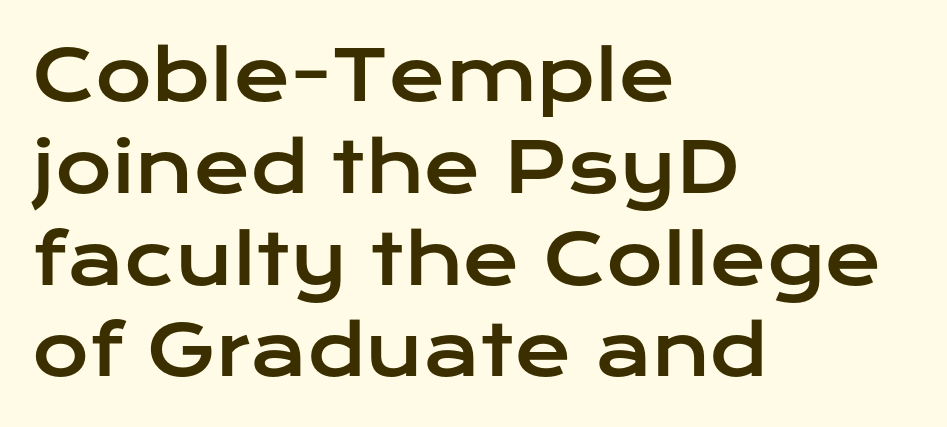
The image shows 69 px wide sans-serif type, upright; set left-aligned, normal line spacing (1.33x), normal letter spacing, not underlined; low stroke contrast and a medium x-height.
